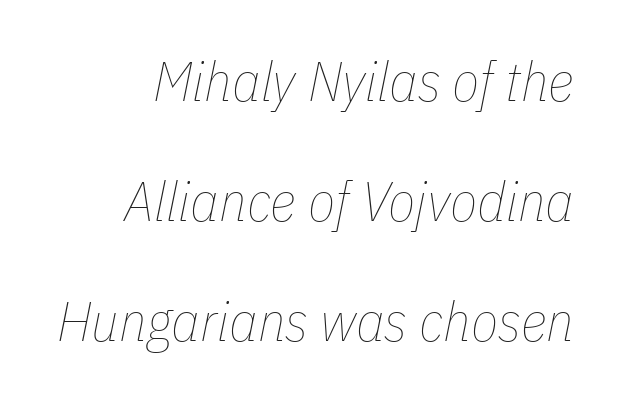
{"italic": "yes", "lean": "right", "slant_degrees": 11, "bold": "no", "weight": "thin", "width": "condensed", "stroke_contrast": "low", "x_height": "medium", "monospaced": "no", "underline": "no", "align": "right", "line_spacing": "loose", "line_spacing_ratio": 2.14, "letter_spacing": "normal", "letter_spacing_em": 0.0, "glyph_px": 56}
